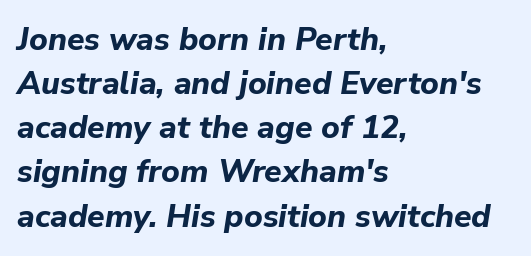
Q: Is the text bold? A: Yes.
Q: Is the text italic (slanted)? A: Yes, it leans right by about 9 degrees.
Q: Is the text underlined? A: No.
Q: How is the paragraph aligned? A: Left-aligned.
Q: Is the spacing between letters normal or unusually wide? A: Normal.
Q: Is the spacing between lines tight, normal or loose? A: Normal.
Q: Width (condensed, normal, or wide)? A: Normal.
Q: Stroke contrast? A: Low.
Q: x-height? A: Medium.
Q: Monospaced? A: No.
